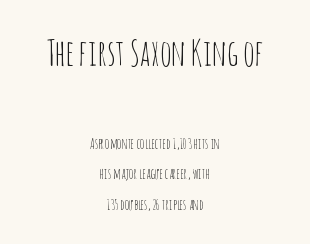
The earlier block is typeset at a bigger size than the later block. This block would shrink considerably if given ordinary leading; it's expanded now. The axis of the letterforms is exactly vertical. You can tell from the bare stems that sans-serif type was used. The strokes are not fattened; the text isn't bold. Honestly, the letter spacing is just normal — you wouldn't notice it.
